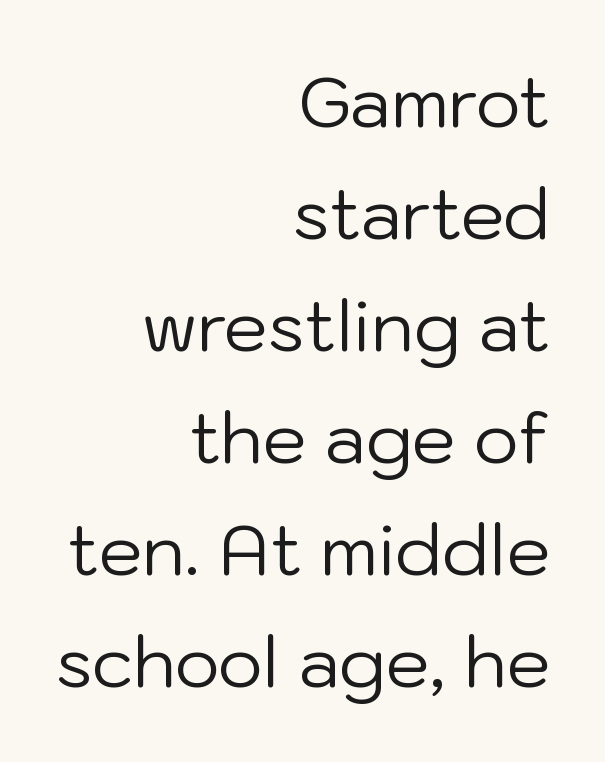
The image shows 70 px regular-weight sans-serif type, upright; set right-aligned, normal line spacing (1.6x), normal letter spacing, not underlined; low stroke contrast and a medium x-height.
